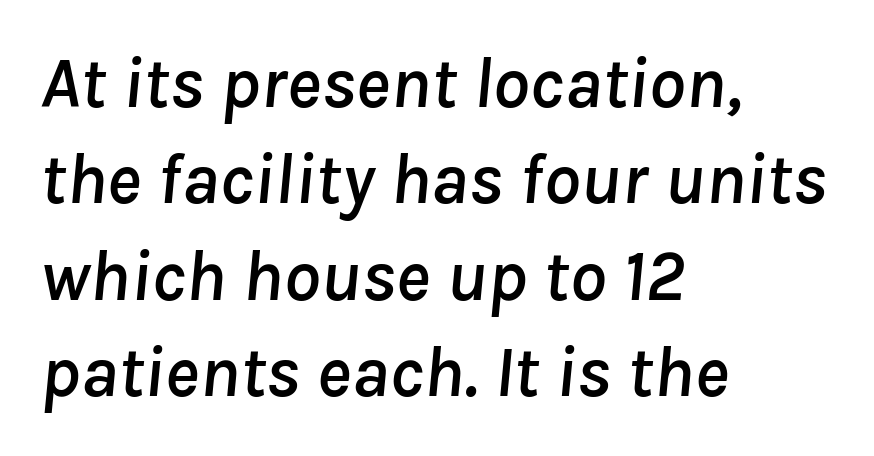
{"italic": "yes", "lean": "right", "slant_degrees": 8, "width": "normal", "stroke_contrast": "low", "x_height": "medium", "monospaced": "no", "underline": "no", "align": "left", "line_spacing": "normal", "line_spacing_ratio": 1.32, "letter_spacing": "normal", "letter_spacing_em": 0.0, "glyph_px": 73}
